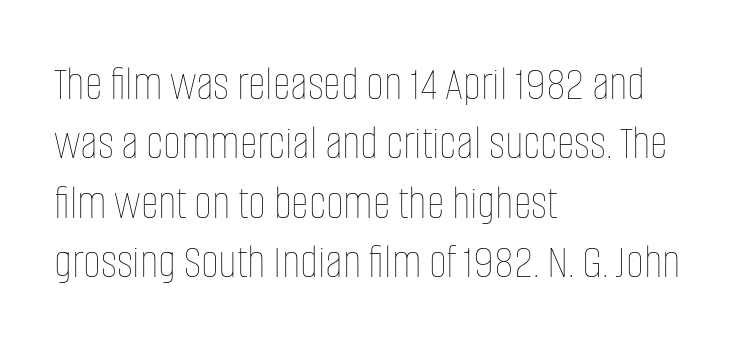
Q: Is the text bold? A: No.
Q: Is the text italic (slanted)? A: No, it is upright.
Q: Is the text underlined? A: No.
Q: How is the paragraph aligned? A: Left-aligned.
Q: Is the spacing between letters normal or unusually wide? A: Normal.
Q: Width (condensed, normal, or wide)? A: Condensed.
Q: Stroke contrast? A: Low.
Q: x-height? A: Large.
Q: Monospaced? A: No.
